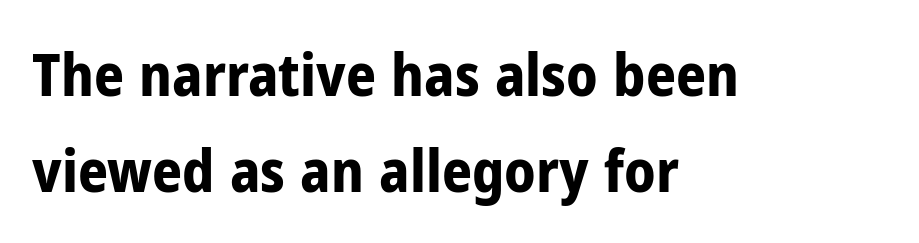
Rows of type keep a routine distance in the vertical direction. Tracking here is standard; glyphs follow each other at the usual distance. The sample has been set heavy, in full bold. This is sans-serif lettering, the kind often seen on screens and signage.
